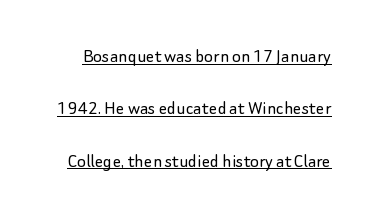
Q: Is the text bold? A: No.
Q: Is the text italic (slanted)? A: No, it is upright.
Q: Is the text underlined? A: Yes.
Q: Is the spacing between letters normal or unusually wide? A: Normal.
Q: Is the spacing between lines tight, normal or loose? A: Loose.
